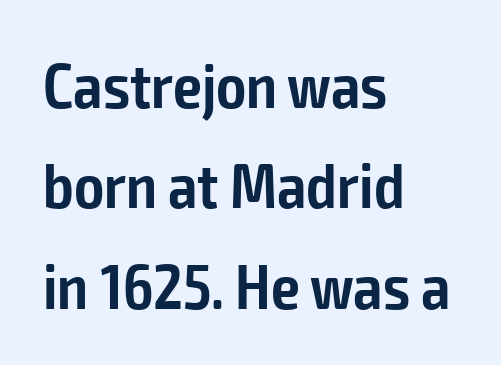
Q: Is the text bold? A: Semi-bold.
Q: Is the text italic (slanted)? A: No, it is upright.
Q: Is the typeface a serif or a sans-serif typeface? A: Sans-serif.
Q: Is the text underlined? A: No.
Q: How is the paragraph aligned? A: Left-aligned.
Q: Is the spacing between letters normal or unusually wide? A: Normal.
Q: Is the spacing between lines tight, normal or loose? A: Normal.
Q: Width (condensed, normal, or wide)? A: Condensed.
Q: Stroke contrast? A: Low.
Q: x-height? A: Medium.
Q: Monospaced? A: No.
